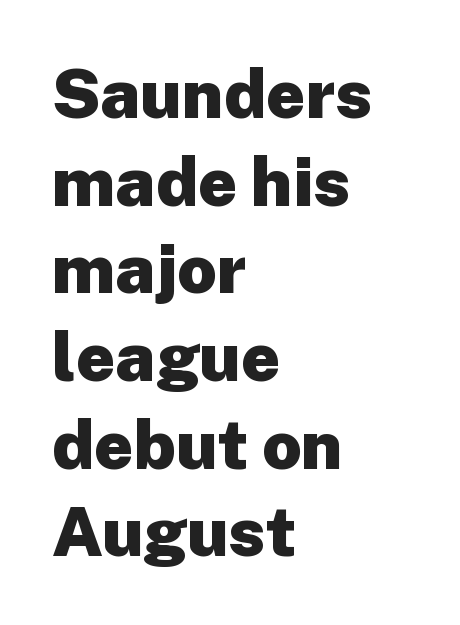
Each letter keeps its own natural width here, so spacing adapts to shape. Letter spacing: default. The block of text has a typical density, with ordinary space between rows. Line starts are locked; line ends wander. The font's upright variant was chosen for this text. Descenders hang freely into open space.
